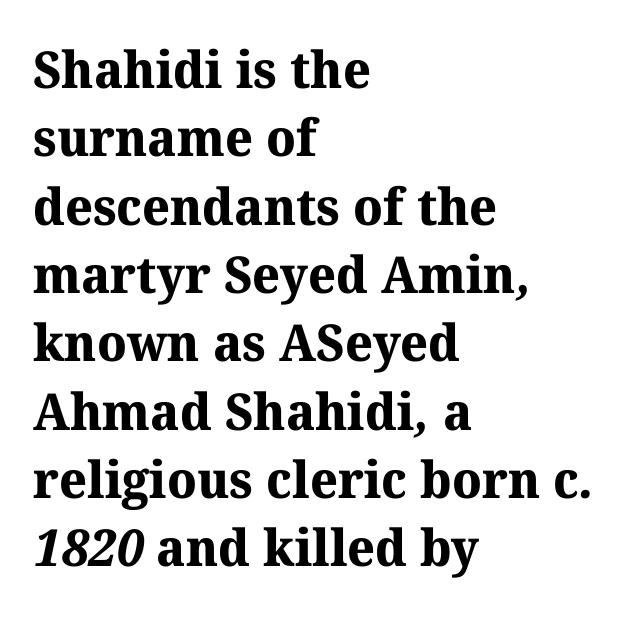
{"serif": "yes", "bold": "yes", "weight": "bold", "width": "normal", "stroke_contrast": "medium", "x_height": "medium", "monospaced": "no", "underline": "no", "align": "left", "line_spacing": "normal", "line_spacing_ratio": 1.34, "letter_spacing": "normal", "letter_spacing_em": 0.0, "glyph_px": 51}
